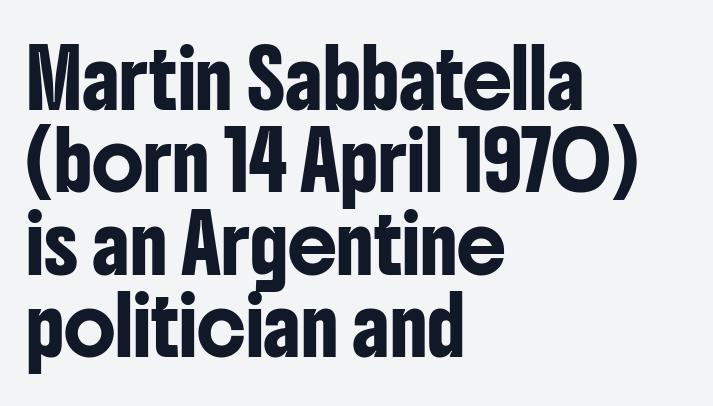
The image shows 55 px condensed sans-serif type, upright; set left-aligned, normal line spacing (1.5x), normal letter spacing, not underlined; low stroke contrast and a medium x-height.
